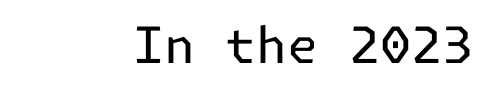
Q: Is the text bold? A: No.
Q: Is the text italic (slanted)? A: No, it is upright.
Q: Is the typeface a serif or a sans-serif typeface? A: Sans-serif.
Q: Is the text underlined? A: No.
Q: Is the spacing between letters normal or unusually wide? A: Normal.
Q: Width (condensed, normal, or wide)? A: Normal.
Q: Stroke contrast? A: Low.
Q: x-height? A: Medium.
